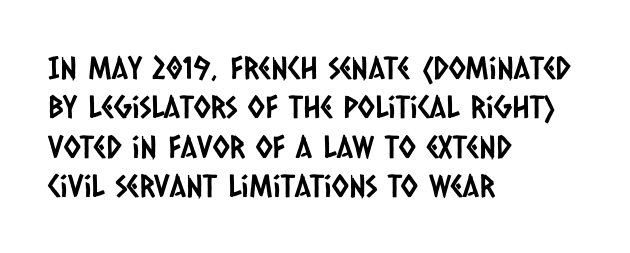
The image shows 31 px condensed sans-serif type; set left-aligned, normal line spacing (1.27x), normal letter spacing, not underlined; low stroke contrast and a large x-height.
